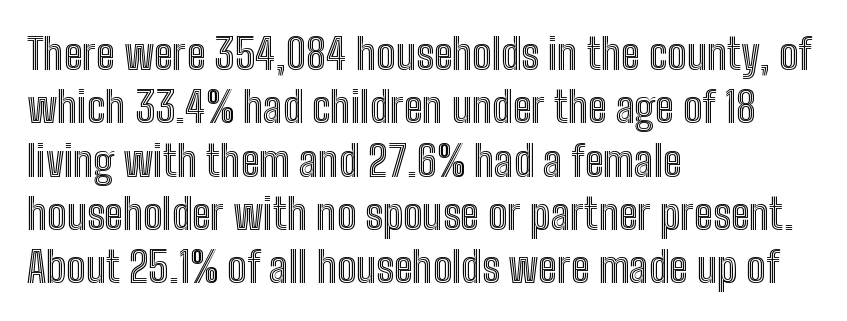
The image shows 43 px condensed type, upright; set left-aligned, line spacing 1.24x, normal letter spacing, not underlined; a medium x-height.
